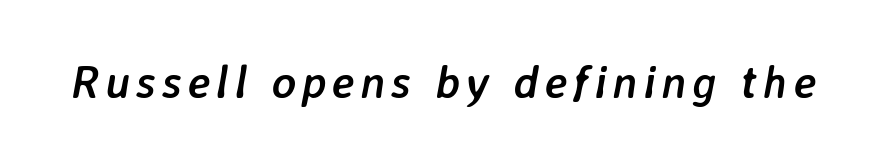
{"italic": "yes", "lean": "right", "slant_degrees": 7, "bold": "yes", "weight": "semibold", "width": "normal", "stroke_contrast": "low", "x_height": "medium", "monospaced": "no", "underline": "no", "glyph_px": 46}
